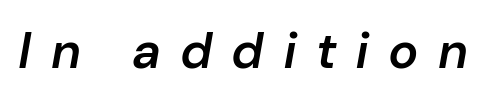
{"italic": "yes", "lean": "right", "slant_degrees": 10, "bold": "semi", "weight": "semibold", "width": "normal", "stroke_contrast": "low", "x_height": "medium", "monospaced": "no", "underline": "no", "letter_spacing": "wide", "letter_spacing_em": 0.42, "glyph_px": 50}
